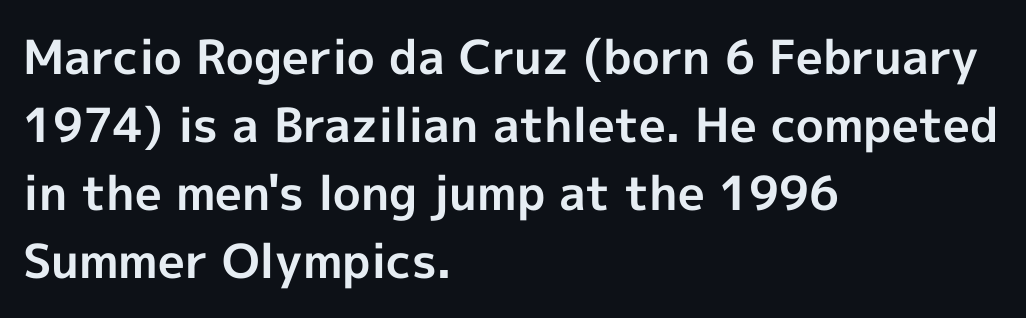
Q: Is the text bold? A: Yes.
Q: Is the text italic (slanted)? A: No, it is upright.
Q: Is the typeface a serif or a sans-serif typeface? A: Sans-serif.
Q: Is the text underlined? A: No.
Q: How is the paragraph aligned? A: Left-aligned.
Q: Is the spacing between letters normal or unusually wide? A: Normal.
Q: Is the spacing between lines tight, normal or loose? A: Normal.
Q: Width (condensed, normal, or wide)? A: Normal.
Q: x-height? A: Medium.
Q: Monospaced? A: No.
